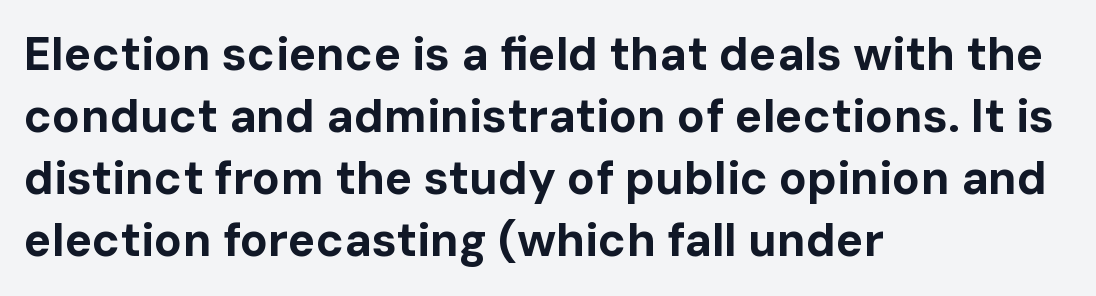
Leftover space on each line is placed entirely after the last word. Strokes here are thick enough to call this a true bold. Is there any slant? The stems are plumb. Honestly, there is no underline to notice here at all.
